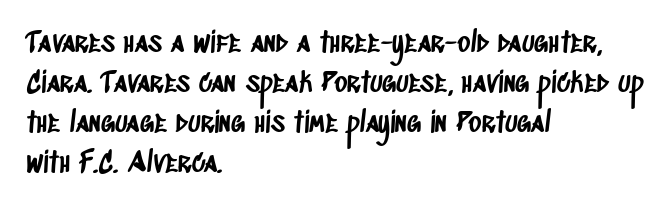
Q: Is the typeface a serif or a sans-serif typeface? A: Sans-serif.
Q: Is the text underlined? A: No.
Q: How is the paragraph aligned? A: Left-aligned.
Q: Is the spacing between letters normal or unusually wide? A: Normal.
Q: Is the spacing between lines tight, normal or loose? A: Normal.
Q: Width (condensed, normal, or wide)? A: Condensed.
Q: Stroke contrast? A: Low.
Q: x-height? A: Large.
Q: Monospaced? A: No.
